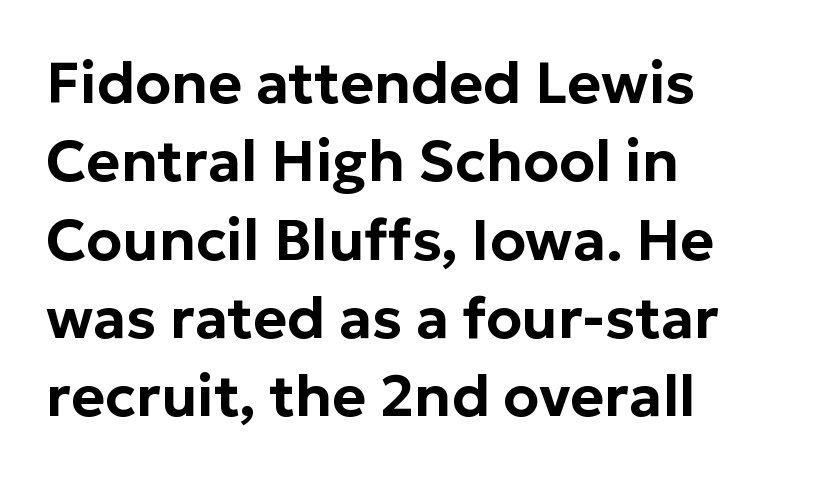
The image shows 58 px sans-serif type, upright; set left-aligned, normal line spacing (1.35x), normal letter spacing, not underlined; low stroke contrast and a medium x-height.
